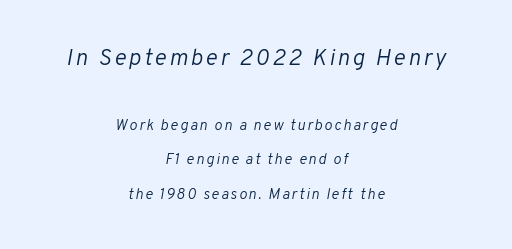
{"italic": "yes", "lean": "right", "slant_degrees": 10, "bold": "no", "underline": "no", "align": "center", "line_spacing": "loose", "line_spacing_ratio": 2.31, "larger_block": "first", "size_ratio": 1.53, "glyph_px": 23}
